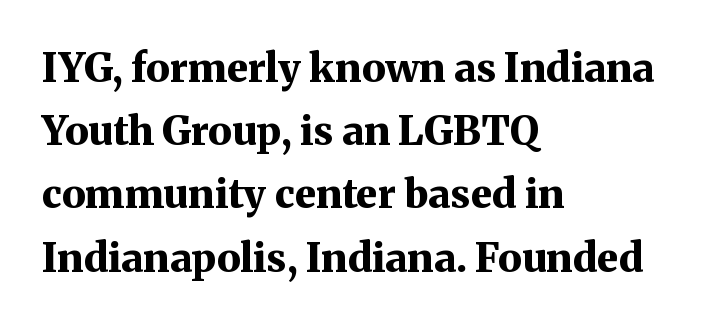
{"serif": "yes", "italic": "no", "bold": "yes", "weight": "bold", "width": "normal", "stroke_contrast": "medium", "x_height": "medium", "monospaced": "no", "underline": "no", "align": "left", "line_spacing": "normal", "line_spacing_ratio": 1.58, "letter_spacing": "normal", "letter_spacing_em": 0.0, "glyph_px": 40}
